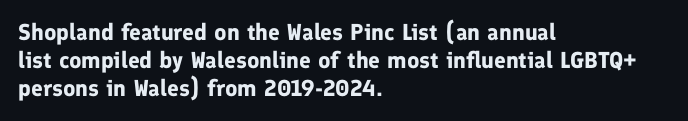
{"italic": "no", "bold": "yes", "underline": "no", "align": "left", "line_spacing_ratio": 1.22, "letter_spacing": "normal", "letter_spacing_em": 0.0, "glyph_px": 23}
